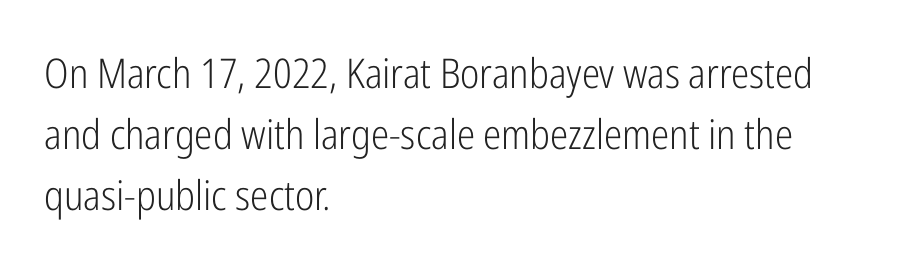
Leading: standard. Stroke terminals: plain, sans-serif. Designer's note — italics off, roman on. Honestly, the letter spacing is just normal — you wouldn't notice it. The letterforms sit at book weight or below.
